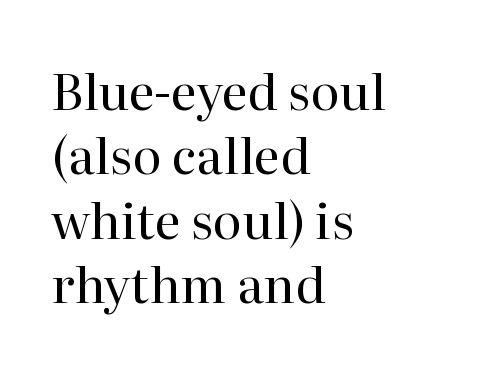
{"serif": "yes", "italic": "no", "bold": "no", "weight": "regular", "width": "normal", "stroke_contrast": "high", "x_height": "medium", "monospaced": "no", "underline": "no", "align": "left", "line_spacing": "normal", "line_spacing_ratio": 1.29, "letter_spacing": "normal", "letter_spacing_em": 0.0, "glyph_px": 50}
